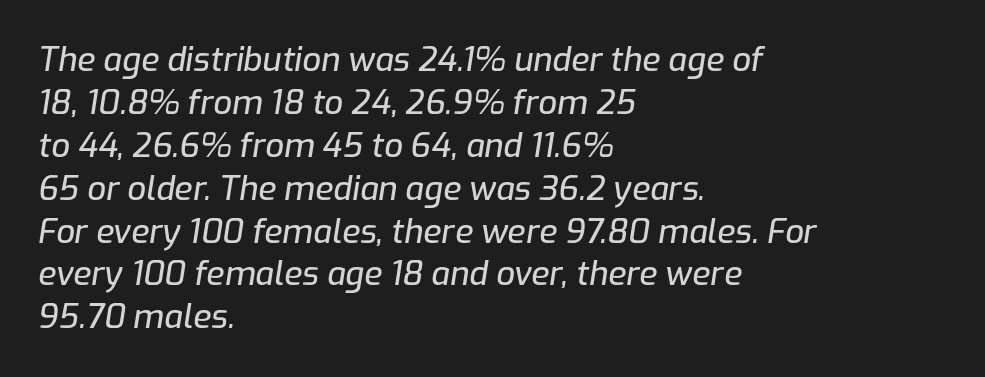
{"italic": "yes", "lean": "right", "slant_degrees": 9, "width": "normal", "stroke_contrast": "low", "x_height": "medium", "monospaced": "no", "underline": "no", "align": "left", "line_spacing": "normal", "line_spacing_ratio": 1.3, "letter_spacing": "normal", "letter_spacing_em": 0.0, "glyph_px": 33}
